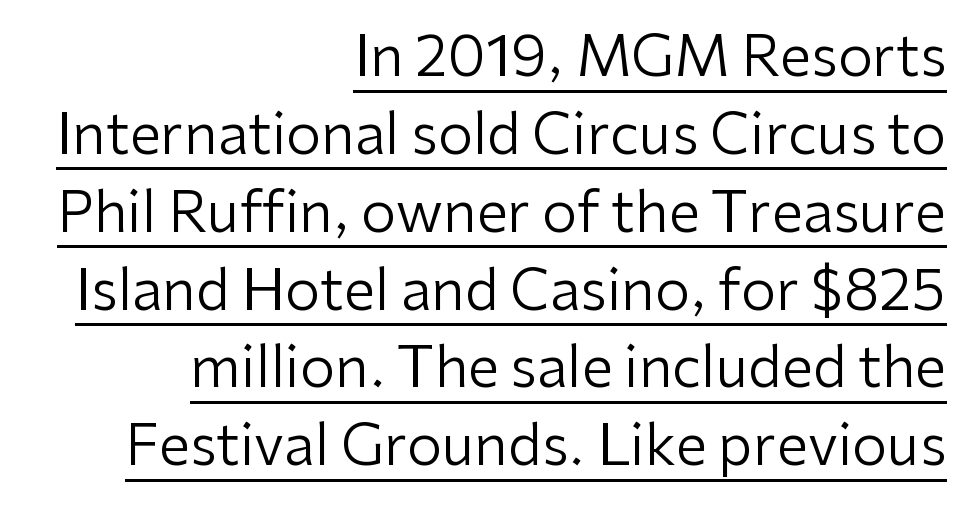
{"serif": "no", "italic": "no", "bold": "no", "weight": "regular", "width": "normal", "stroke_contrast": "low", "x_height": "medium", "monospaced": "no", "underline": "yes", "align": "right", "line_spacing": "normal", "line_spacing_ratio": 1.39, "letter_spacing": "normal", "letter_spacing_em": 0.0, "glyph_px": 56}
